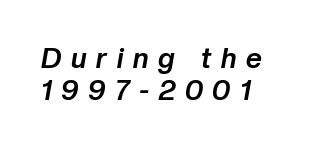
{"italic": "yes", "lean": "right", "slant_degrees": 10, "bold": "yes", "weight": "bold", "width": "normal", "stroke_contrast": "low", "x_height": "medium", "monospaced": "no", "underline": "no", "align": "left", "line_spacing": "tight", "line_spacing_ratio": 1.15, "letter_spacing": "wide", "letter_spacing_em": 0.35, "glyph_px": 28}
